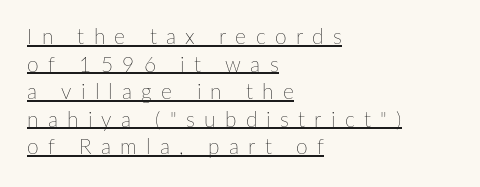
The setting favours the left margin, as ordinary paragraphs usually do. The rendering uses a moderate line-height, typical for paragraphs. The typesetter has applied underlining to the passage shown. The face looks like a standard text weight, possibly lighter. Letter spacing: wide. The font's upright variant was chosen for this text.
